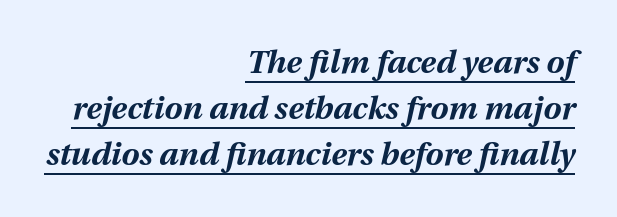
The image shows 32 px bold type, italic (leaning right); set right-aligned, normal line spacing (1.44x), normal letter spacing, underlined; medium stroke contrast and a medium x-height.
